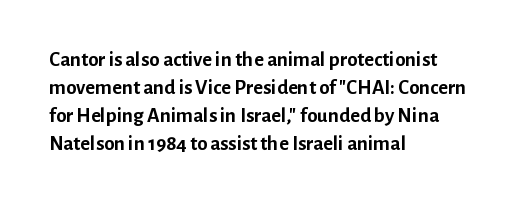
The image shows 21 px bold type, upright; set left-aligned, normal line spacing (1.33x), normal letter spacing, not underlined.
